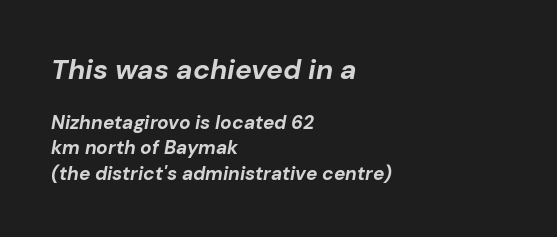
Note the varied advance widths — an 'i' is clearly narrower than an 'm'. Scale decreases going downward across the two blocks. The characters look thick and weighty, a clear bold. There's an unmistakable incline to the writing here.
